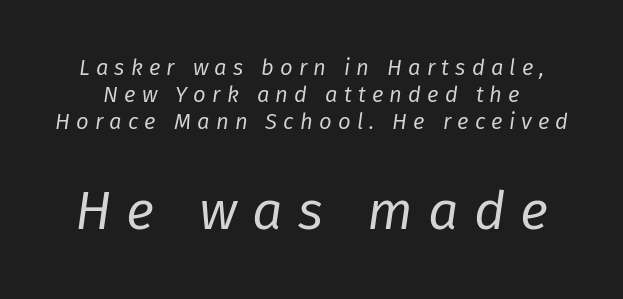
The image shows 54 px regular-weight type, italic (leaning right); set line spacing 1.23x, unusually wide letter spacing (+0.28 em), not underlined; the second (bottom) block is 2.45x larger; low stroke contrast and a medium x-height.
